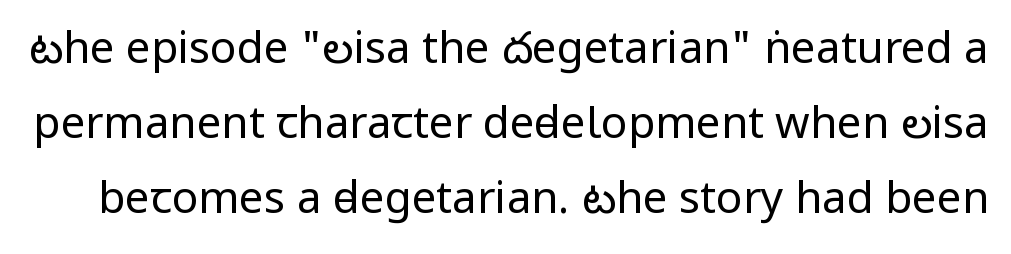
Q: Is the text bold? A: No.
Q: Is the text italic (slanted)? A: No, it is upright.
Q: Is the typeface a serif or a sans-serif typeface? A: Sans-serif.
Q: Is the text underlined? A: No.
Q: Is the spacing between letters normal or unusually wide? A: Normal.
Q: Width (condensed, normal, or wide)? A: Condensed.
Q: Stroke contrast? A: Low.
